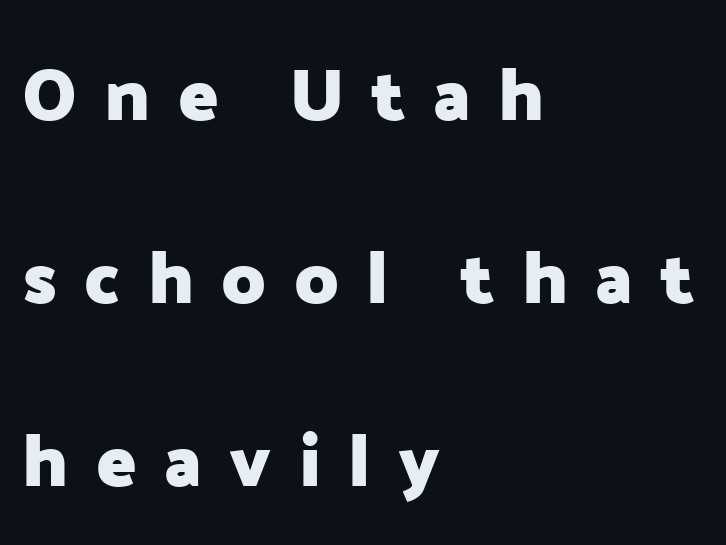
Q: Is the text bold? A: Yes.
Q: Is the text italic (slanted)? A: No, it is upright.
Q: Is the typeface a serif or a sans-serif typeface? A: Sans-serif.
Q: Is the text underlined? A: No.
Q: How is the paragraph aligned? A: Left-aligned.
Q: Is the spacing between letters normal or unusually wide? A: Unusually wide.
Q: Is the spacing between lines tight, normal or loose? A: Loose.
Q: Width (condensed, normal, or wide)? A: Normal.
Q: Stroke contrast? A: Low.
Q: x-height? A: Medium.
Q: Monospaced? A: No.
